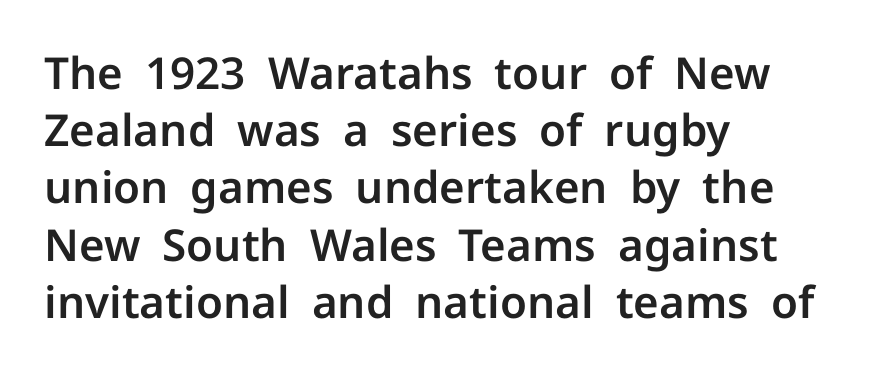
Q: Is the text italic (slanted)? A: No, it is upright.
Q: Is the typeface a serif or a sans-serif typeface? A: Sans-serif.
Q: Is the text underlined? A: No.
Q: How is the paragraph aligned? A: Left-aligned.
Q: Is the spacing between letters normal or unusually wide? A: Normal.
Q: Is the spacing between lines tight, normal or loose? A: Normal.
Q: Width (condensed, normal, or wide)? A: Normal.
Q: Stroke contrast? A: Low.
Q: x-height? A: Medium.
Q: Monospaced? A: No.
